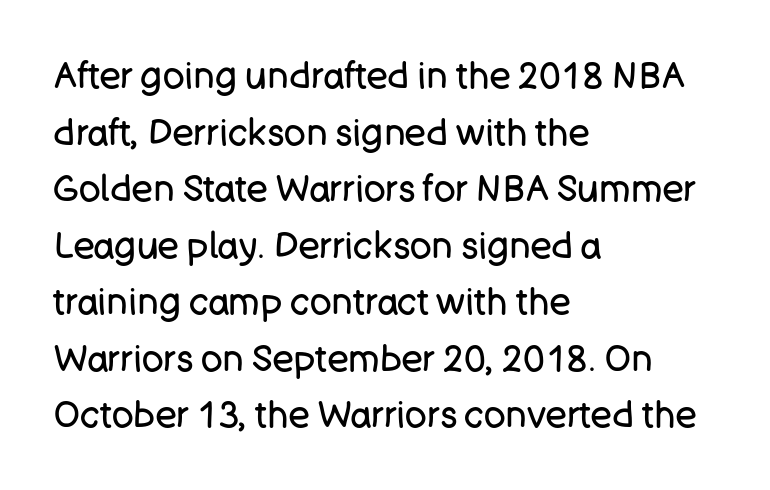
{"serif": "no", "italic": "no", "bold": "no", "weight": "regular", "width": "normal", "stroke_contrast": "low", "x_height": "large", "monospaced": "no", "underline": "no", "align": "left", "line_spacing": "normal", "line_spacing_ratio": 1.57, "letter_spacing": "normal", "letter_spacing_em": 0.0, "glyph_px": 36}
